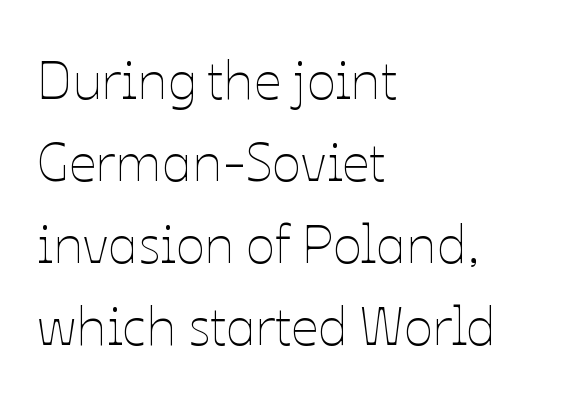
Q: Is the text bold? A: No.
Q: Is the text italic (slanted)? A: No, it is upright.
Q: Is the text underlined? A: No.
Q: How is the paragraph aligned? A: Left-aligned.
Q: Is the spacing between letters normal or unusually wide? A: Normal.
Q: Is the spacing between lines tight, normal or loose? A: Normal.
Q: Width (condensed, normal, or wide)? A: Normal.
Q: Stroke contrast? A: Low.
Q: x-height? A: Medium.
Q: Monospaced? A: No.
